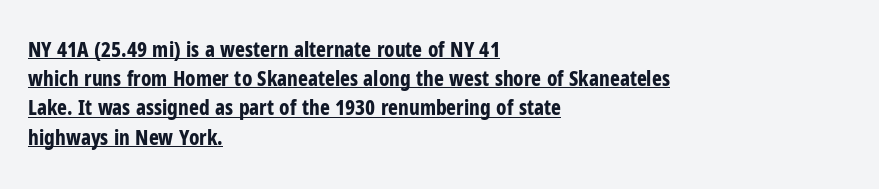
Reading down the column, the eye jumps a familiar distance to each next line. Strong, thick strokes mark this as bold type. One-word summary of the alignment: left. These characters rest on top of a visible drawn line. Look at the tracking — it's just the regular setting, nothing added. A roman cut, with each character standing at attention.
